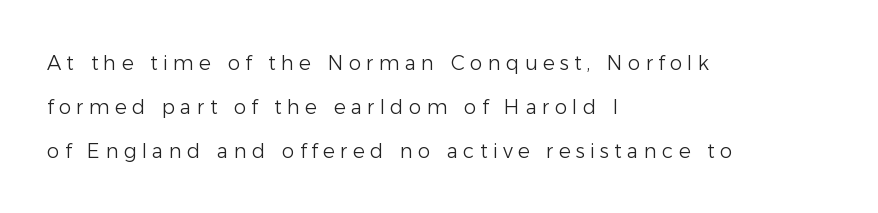
Underline: absent. Letter spacing: wide. The rag falls on the right side of this text block. This is not heavy type; no bold has been used.
